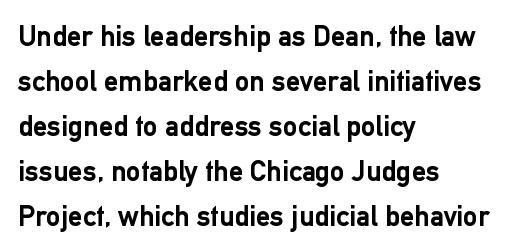
Is the type bold? Yes — the strokes are clearly thick and heavy. Is this a fixed-width face? No — the glyphs have proportional, varying widths. The designer left line spacing at the default. The area under the type is left untouched. Spacing between characters is what you'd get straight out of the box.
